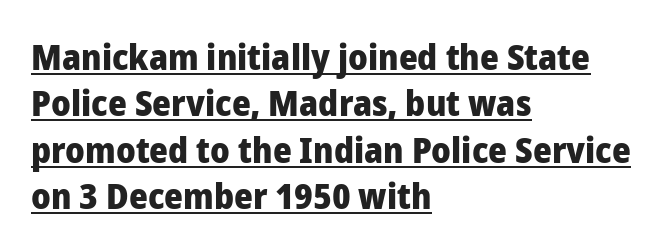
The image shows 36 px heavy sans-serif type, upright; set left-aligned, normal line spacing (1.29x), normal letter spacing, underlined; low stroke contrast and a medium x-height.
